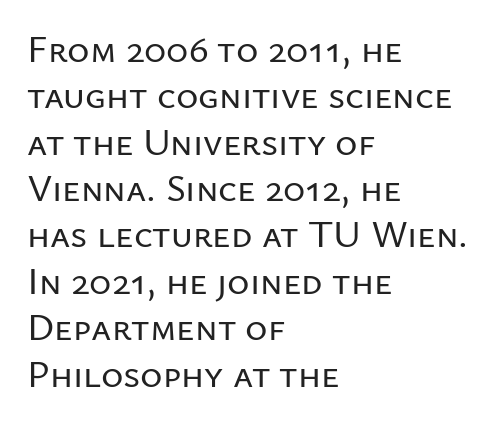
The image shows 38 px sans-serif type, upright; set left-aligned, line spacing 1.22x, normal letter spacing, not underlined; low stroke contrast and a medium x-height.
